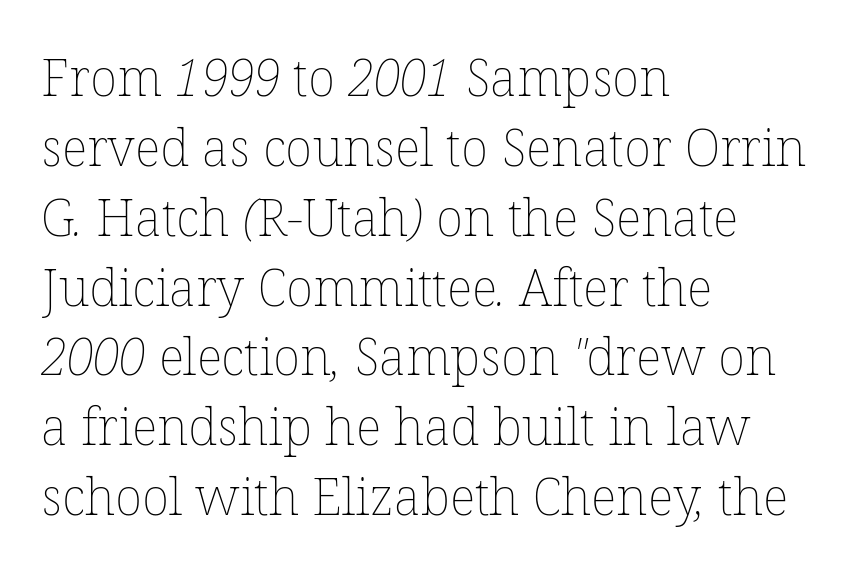
The image shows 51 px thin type; set left-aligned, normal line spacing (1.37x), normal letter spacing, not underlined; low stroke contrast and a medium x-height.
